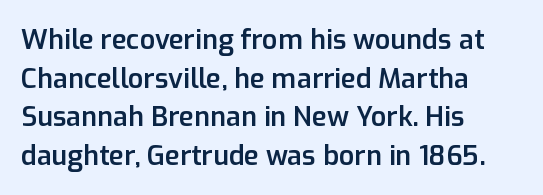
{"italic": "no", "bold": "semi", "underline": "no", "align": "left", "line_spacing": "normal", "line_spacing_ratio": 1.43, "letter_spacing": "normal", "letter_spacing_em": 0.0, "glyph_px": 27}
